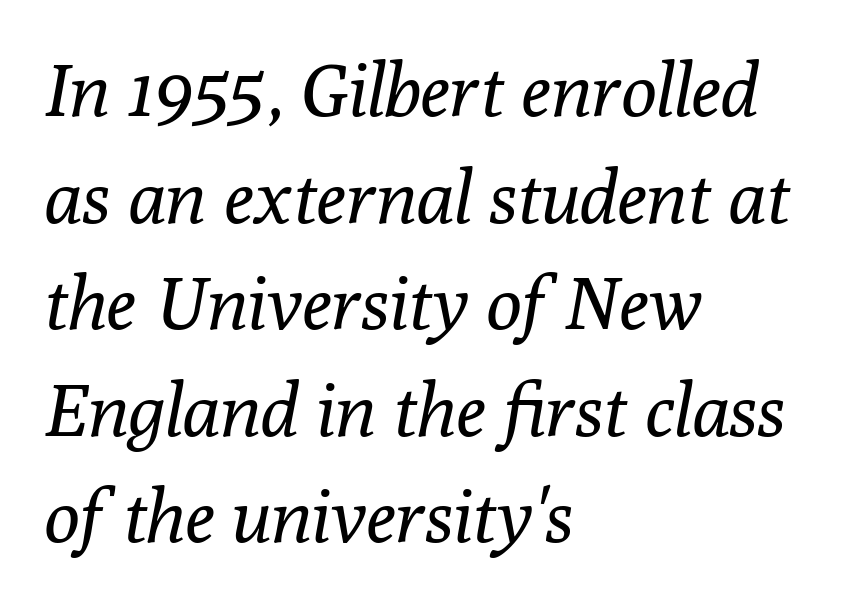
{"serif": "yes", "italic": "yes", "lean": "right", "slant_degrees": 10, "bold": "no", "weight": "regular", "width": "normal", "stroke_contrast": "low", "x_height": "medium", "monospaced": "no", "underline": "no", "align": "left", "line_spacing": "normal", "line_spacing_ratio": 1.44, "letter_spacing": "normal", "letter_spacing_em": 0.0, "glyph_px": 74}
